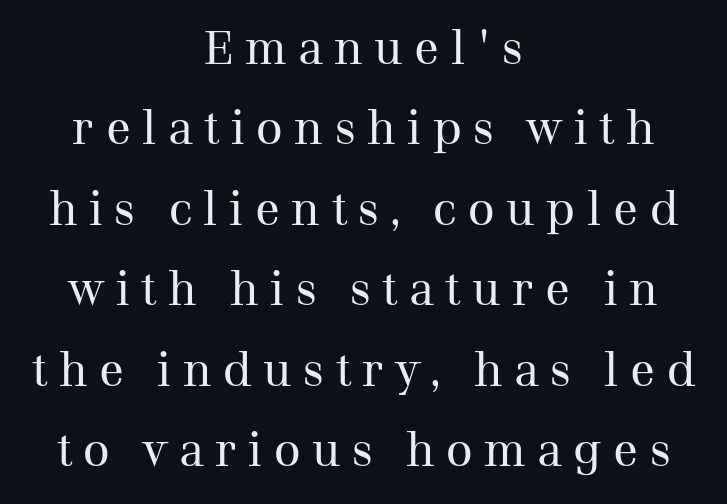
Here the glyphs are tracked loosely, breaking word shapes into spaced letters. The space directly below the letters is spotless. Every character sits straight up, as roman type does. Varying glyph widths throughout — classic text-font behaviour.
